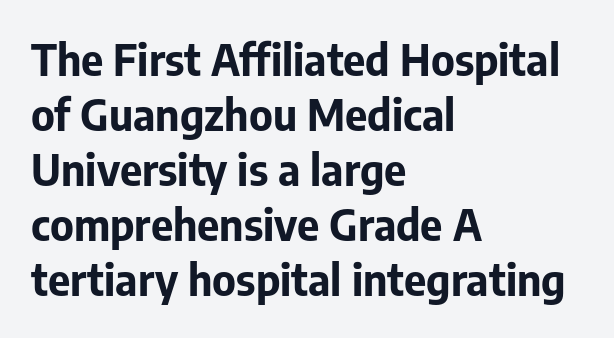
The typesetter chose a ragged-right arrangement here. The rendering uses natural spacing where letterforms have individual widths. Pretty heavy lettering here — definitely bold. The space directly below the letters is spotless. Classification — sans serif.
